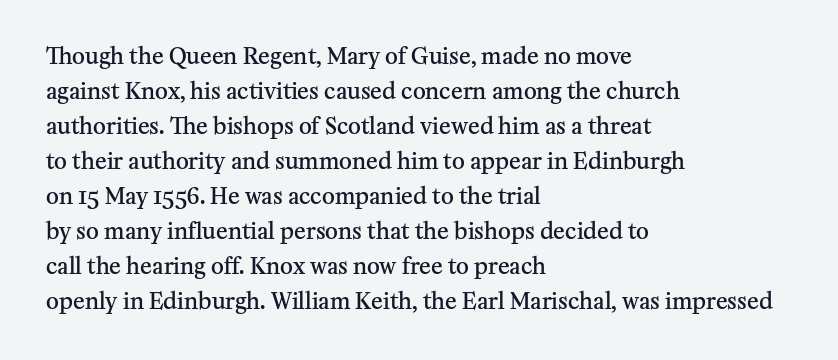
{"italic": "no", "bold": "semi", "underline": "no", "align": "left", "line_spacing": "normal", "line_spacing_ratio": 1.59, "letter_spacing": "normal", "letter_spacing_em": 0.0, "glyph_px": 22}
